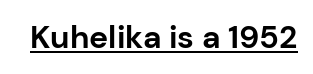
The image shows 32 px bold sans-serif type, upright; set normal letter spacing, underlined; low stroke contrast and a medium x-height.
